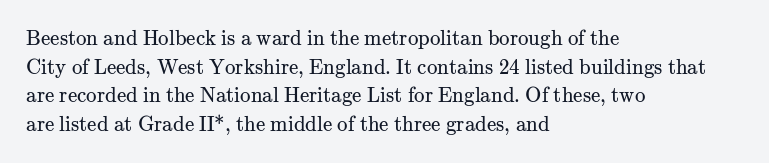
Q: Is the text bold? A: No.
Q: Is the text italic (slanted)? A: No, it is upright.
Q: Is the text underlined? A: No.
Q: How is the paragraph aligned? A: Left-aligned.
Q: Is the spacing between letters normal or unusually wide? A: Normal.
Q: Is the spacing between lines tight, normal or loose? A: Normal.
